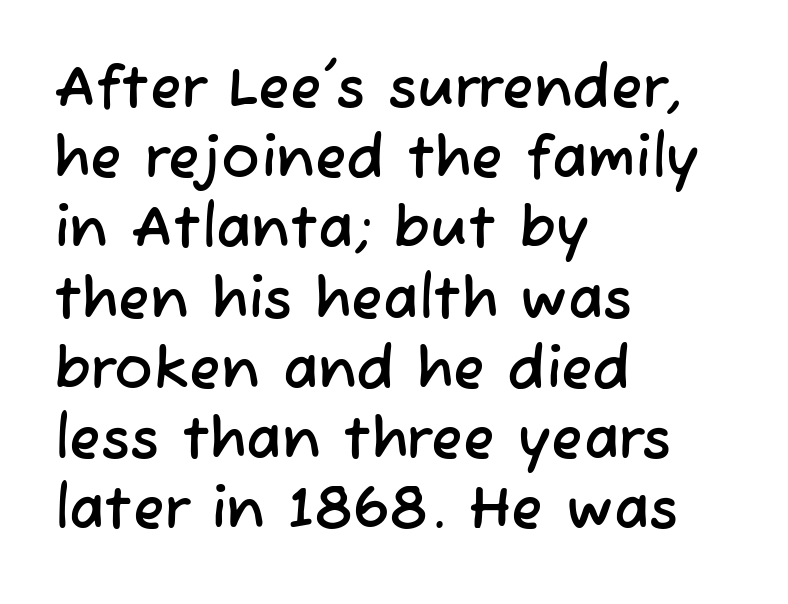
The image shows 58 px sans-serif type; set left-aligned, line spacing 1.21x, normal letter spacing, not underlined; low stroke contrast and a medium x-height.
